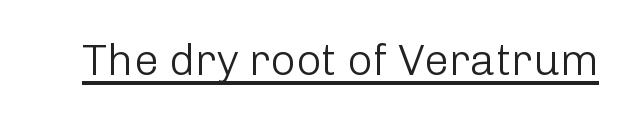
Q: Is the text bold? A: No.
Q: Is the text italic (slanted)? A: No, it is upright.
Q: Is the typeface a serif or a sans-serif typeface? A: Sans-serif.
Q: Is the text underlined? A: Yes.
Q: Is the spacing between letters normal or unusually wide? A: Normal.
Q: Width (condensed, normal, or wide)? A: Normal.
Q: Stroke contrast? A: Low.
Q: x-height? A: Medium.
Q: Monospaced? A: No.
